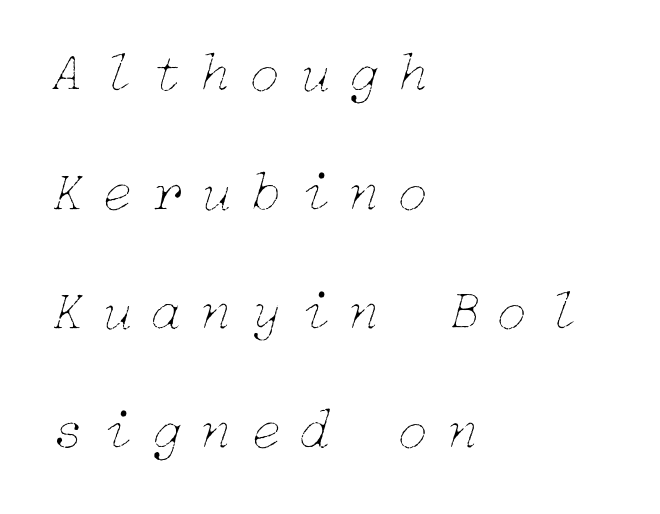
Q: Is the text bold? A: No.
Q: Is the text italic (slanted)? A: Yes, it leans right by about 15 degrees.
Q: Is the text underlined? A: No.
Q: How is the paragraph aligned? A: Left-aligned.
Q: Is the spacing between letters normal or unusually wide? A: Unusually wide.
Q: Is the spacing between lines tight, normal or loose? A: Loose.
Q: Width (condensed, normal, or wide)? A: Normal.
Q: Stroke contrast? A: Low.
Q: x-height? A: Medium.
